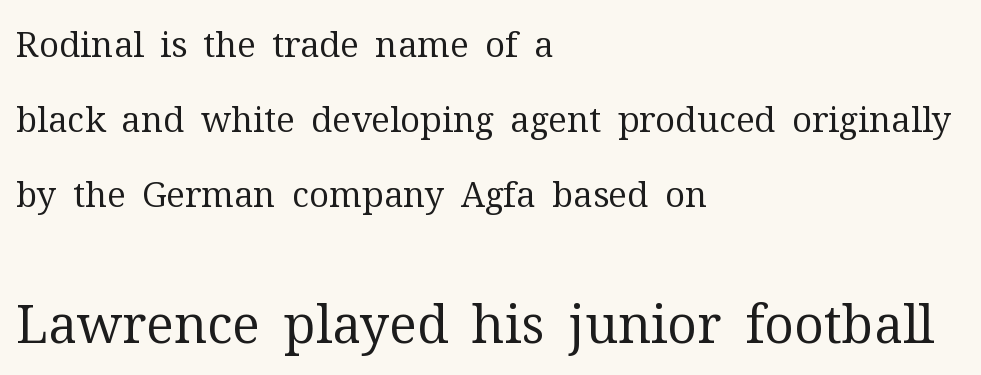
Q: Is the text bold? A: No.
Q: Is the text italic (slanted)? A: No, it is upright.
Q: Is the typeface a serif or a sans-serif typeface? A: Serif.
Q: Is the text underlined? A: No.
Q: How is the paragraph aligned? A: Left-aligned.
Q: Is the spacing between letters normal or unusually wide? A: Normal.
Q: Is the spacing between lines tight, normal or loose? A: Loose.
Q: Which block of text is set in a larger size, the first (top) or the second (bottom)? A: The second (bottom) one.
Q: Width (condensed, normal, or wide)? A: Normal.
Q: Stroke contrast? A: Medium.
Q: x-height? A: Medium.
Q: Monospaced? A: No.
